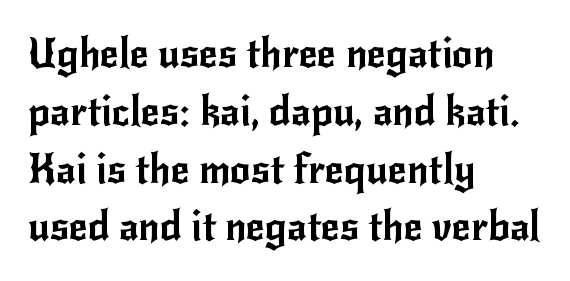
{"serif": "no", "italic": "no", "width": "normal", "stroke_contrast": "low", "x_height": "small", "monospaced": "no", "underline": "no", "align": "left", "line_spacing": "normal", "line_spacing_ratio": 1.41, "letter_spacing": "normal", "letter_spacing_em": 0.0, "glyph_px": 41}
